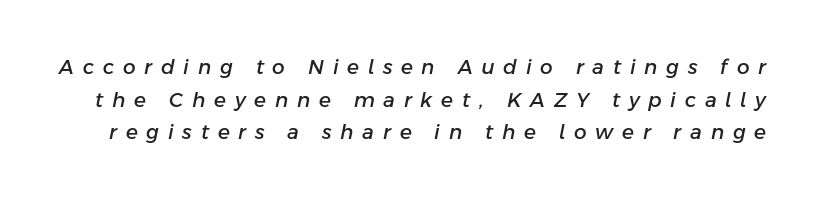
{"italic": "yes", "lean": "right", "slant_degrees": 11, "underline": "no", "line_spacing": "normal", "line_spacing_ratio": 1.63, "letter_spacing": "wide", "letter_spacing_em": 0.44, "glyph_px": 20}
